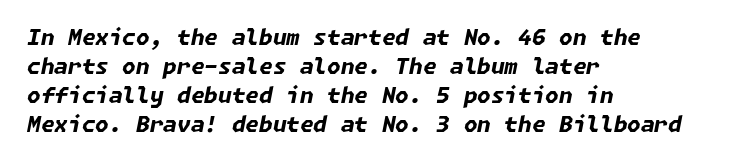
Q: Is the text bold? A: Yes.
Q: Is the text italic (slanted)? A: Yes, it leans right by about 11 degrees.
Q: Is the text underlined? A: No.
Q: How is the paragraph aligned? A: Left-aligned.
Q: Is the spacing between letters normal or unusually wide? A: Normal.
Q: Is the spacing between lines tight, normal or loose? A: Normal.
